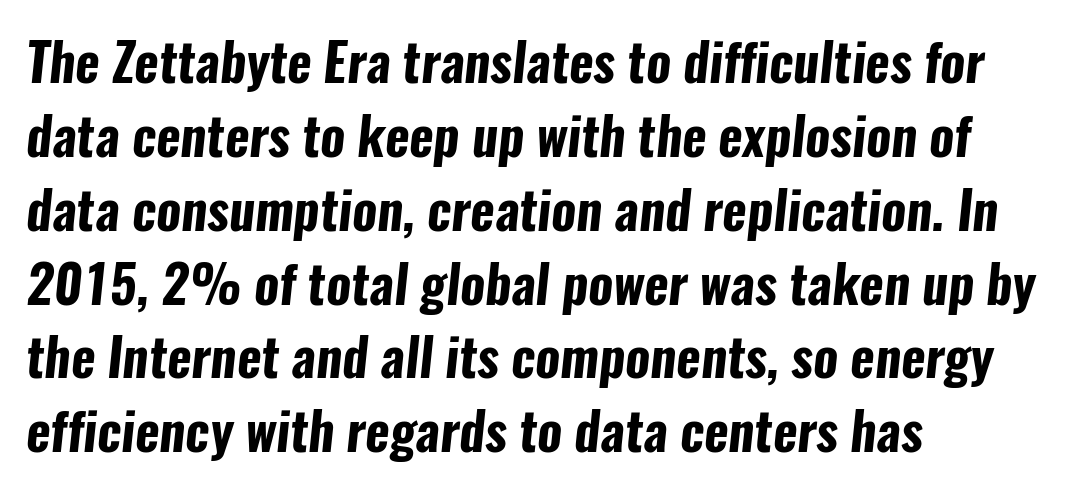
{"serif": "no", "bold": "yes", "weight": "bold", "width": "condensed", "stroke_contrast": "low", "x_height": "medium", "monospaced": "no", "underline": "no", "align": "left", "line_spacing": "normal", "line_spacing_ratio": 1.42, "letter_spacing": "normal", "letter_spacing_em": 0.0, "glyph_px": 52}
